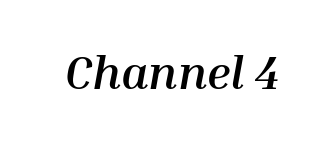
The specimen omits any rule beneath the text block's lines. The passage shown leans; its letterforms are oblique. Note the varied advance widths — an 'i' is clearly narrower than an 'm'. Caption: standard tracking, unaltered. Is the type bold? Yes — the strokes are clearly thick and heavy.
